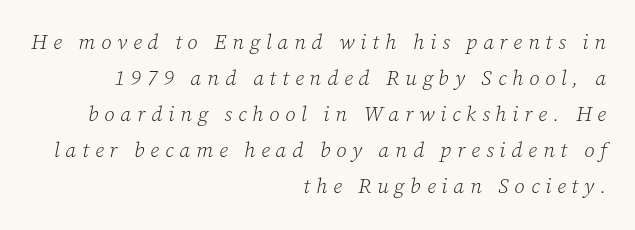
Q: Is the text bold? A: No.
Q: Is the text italic (slanted)? A: Yes, it leans right by about 12 degrees.
Q: Is the text underlined? A: No.
Q: How is the paragraph aligned? A: Right-aligned.
Q: Is the spacing between letters normal or unusually wide? A: Unusually wide.
